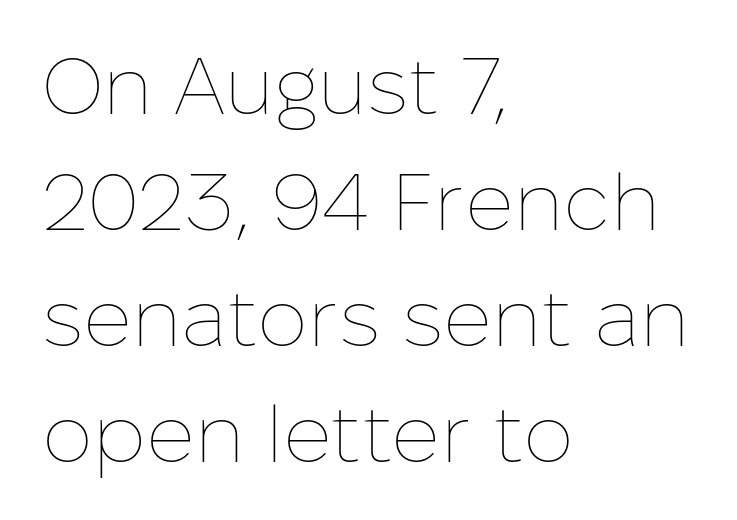
{"italic": "no", "bold": "no", "weight": "thin", "width": "normal", "stroke_contrast": "low", "x_height": "medium", "monospaced": "no", "underline": "no", "align": "left", "line_spacing": "normal", "line_spacing_ratio": 1.45, "letter_spacing": "normal", "letter_spacing_em": 0.0, "glyph_px": 80}
